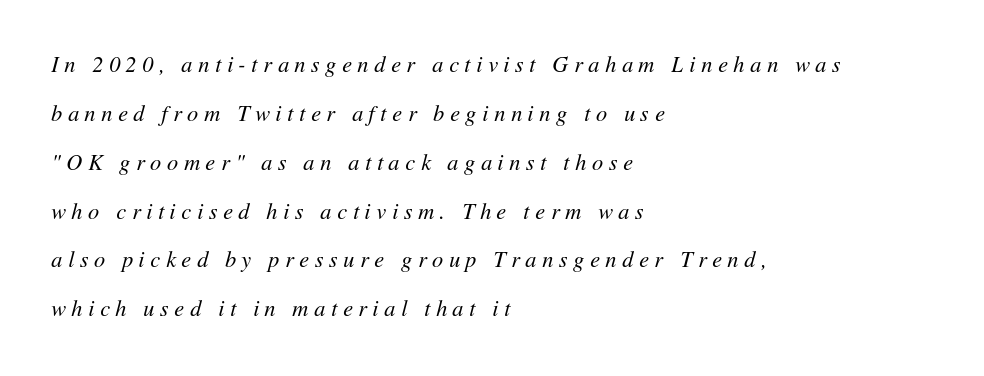
The image shows 22 px text type, italic (leaning right); set left-aligned, loose line spacing (2.22x), unusually wide letter spacing (+0.26 em), not underlined.
